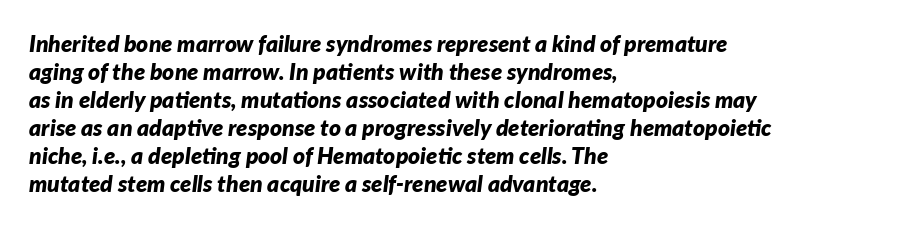
Its strokes are broad and dark, the hallmark of bold type. Each word holds together tightly as a unit, with standard inter-letter gaps. Casual observation: everything's shoved over to the left. Every character sits at an angle, as italics do.
